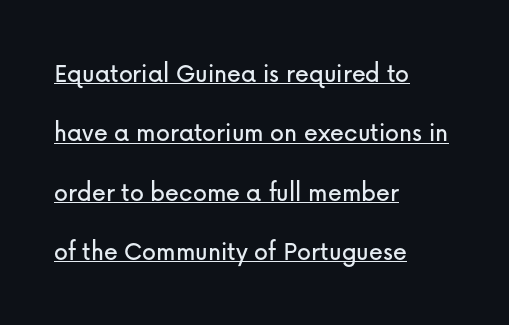
{"serif": "no", "italic": "no", "width": "normal", "stroke_contrast": "low", "x_height": "medium", "monospaced": "no", "underline": "yes", "align": "left", "line_spacing": "loose", "line_spacing_ratio": 2.12, "letter_spacing": "normal", "letter_spacing_em": 0.0, "glyph_px": 28}
